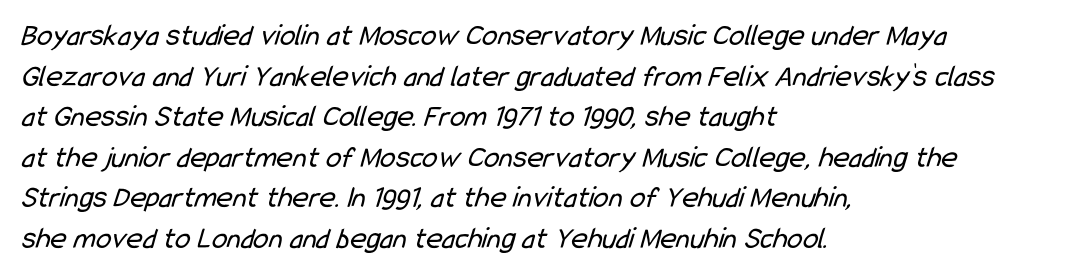
{"serif": "no", "bold": "no", "weight": "regular", "width": "condensed", "stroke_contrast": "low", "x_height": "medium", "monospaced": "no", "underline": "no", "align": "left", "line_spacing": "normal", "line_spacing_ratio": 1.31, "letter_spacing": "normal", "letter_spacing_em": 0.0, "glyph_px": 31}
